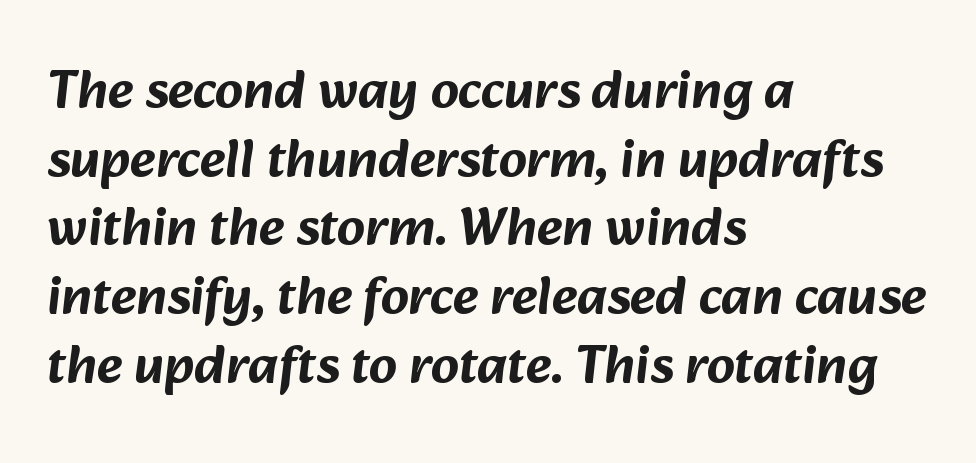
The image shows 55 px sans-serif type; set left-aligned, normal line spacing (1.25x), normal letter spacing, not underlined; low stroke contrast and a medium x-height.
